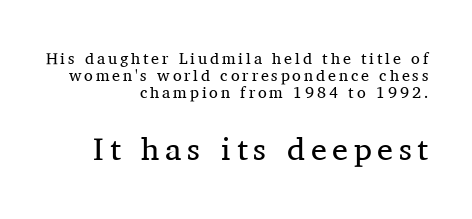
Q: Is the text bold? A: No.
Q: Is the text italic (slanted)? A: No, it is upright.
Q: Is the typeface a serif or a sans-serif typeface? A: Serif.
Q: Is the text underlined? A: No.
Q: How is the paragraph aligned? A: Right-aligned.
Q: Is the spacing between lines tight, normal or loose? A: Tight.
Q: Which block of text is set in a larger size, the first (top) or the second (bottom)? A: The second (bottom) one.
Q: Width (condensed, normal, or wide)? A: Normal.
Q: Stroke contrast? A: Medium.
Q: x-height? A: Medium.
Q: Monospaced? A: No.
